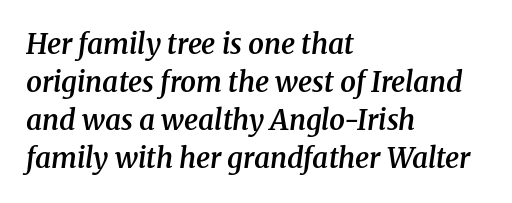
This rendering features lettering with no underline. The lettering tilts uniformly, giving the passage an italic look. Does the leading feel generous? No, just average. A bit beefed up — I'd call it semibold rather than bold.
